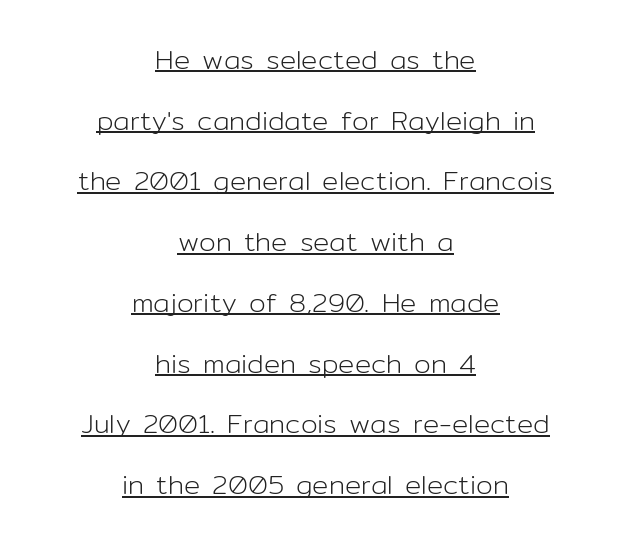
Weight: in the light-to-regular range. Layout note: lines centered. Upright lettering throughout. Does a line run under the words? Yes, clearly. Look at the tracking — it's just the regular setting, nothing added. Loosely led — the rows are spread out.
